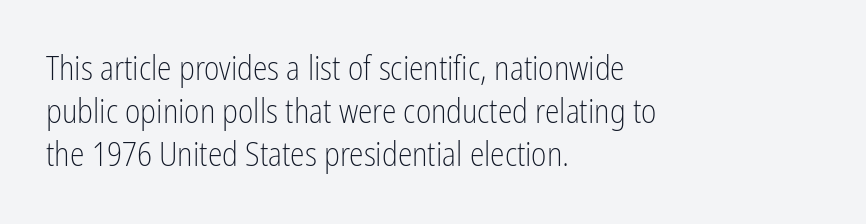
Q: Is the text bold? A: No.
Q: Is the text italic (slanted)? A: No, it is upright.
Q: Is the typeface a serif or a sans-serif typeface? A: Sans-serif.
Q: Is the text underlined? A: No.
Q: How is the paragraph aligned? A: Left-aligned.
Q: Is the spacing between letters normal or unusually wide? A: Normal.
Q: Is the spacing between lines tight, normal or loose? A: Normal.
Q: Width (condensed, normal, or wide)? A: Condensed.
Q: Stroke contrast? A: Low.
Q: x-height? A: Medium.
Q: Monospaced? A: No.
